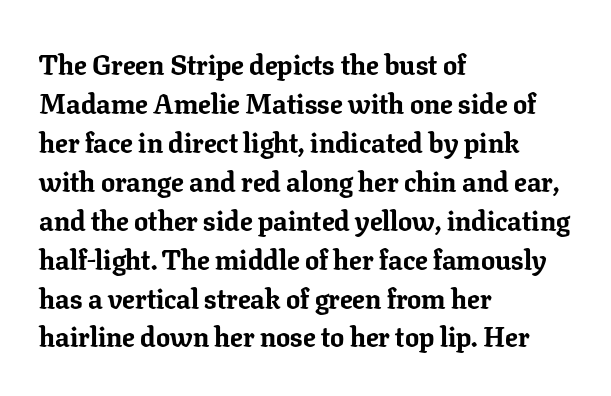
This sample keeps an unexceptional amount of space between lines. The letters carry serifs — small finishing strokes at the ends of their stems. These lines are rendered in a variable-pitch font. Nothing unusual about the tracking: characters are spaced as the font intends.
